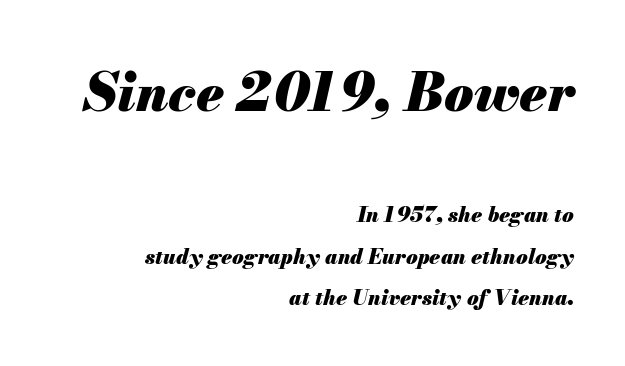
Q: Is the text bold? A: Yes.
Q: Is the text italic (slanted)? A: Yes, it leans right by about 13 degrees.
Q: Is the text underlined? A: No.
Q: How is the paragraph aligned? A: Right-aligned.
Q: Is the spacing between letters normal or unusually wide? A: Normal.
Q: Is the spacing between lines tight, normal or loose? A: Loose.
Q: Which block of text is set in a larger size, the first (top) or the second (bottom)? A: The first (top) one.
Q: Width (condensed, normal, or wide)? A: Normal.
Q: Stroke contrast? A: Medium.
Q: x-height? A: Small.
Q: Monospaced? A: No.
